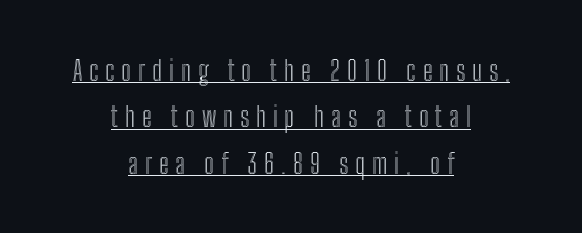
Q: Is the text italic (slanted)? A: No, it is upright.
Q: Is the text underlined? A: Yes.
Q: How is the paragraph aligned? A: Centered.
Q: Is the spacing between letters normal or unusually wide? A: Unusually wide.
Q: Is the spacing between lines tight, normal or loose? A: Normal.
Q: Width (condensed, normal, or wide)? A: Condensed.
Q: x-height? A: Medium.
Q: Monospaced? A: No.
